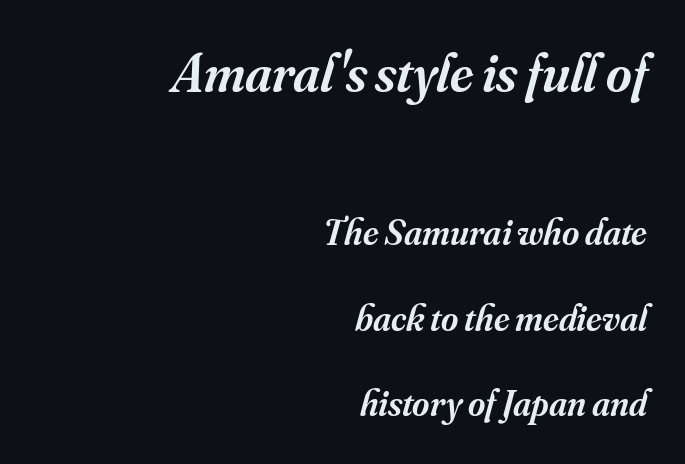
The image shows 55 px semibold serif type, italic (leaning right); set right-aligned, loose line spacing (2.3x), normal letter spacing, not underlined; the first (top) block is 1.49x larger; medium stroke contrast and a small x-height.
